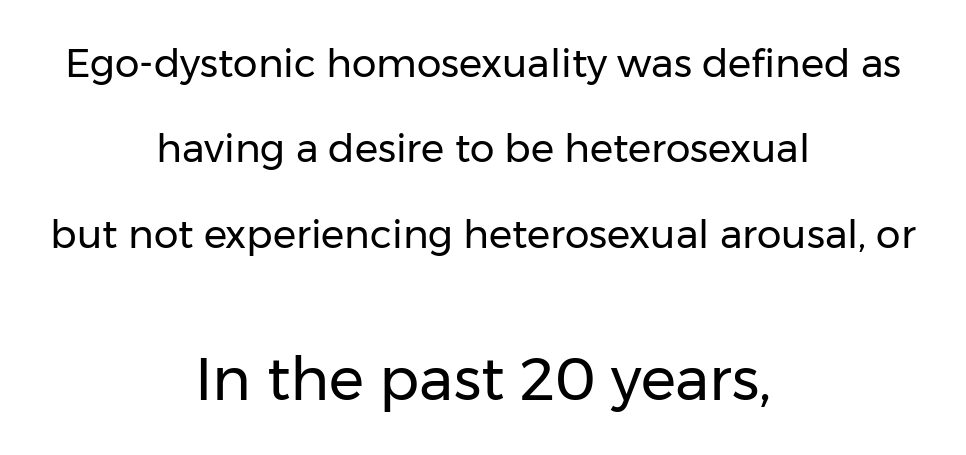
A light-to-regular cut is what we see here. A bare baseline throughout the passage. The passage shown is typed in a proportional face where columns would drift. The letters carry no serifs — their stems end cleanly without finishing strokes.
